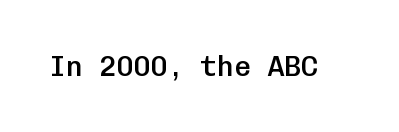
The image shows 28 px semibold sans-serif type, upright, monospaced; set normal letter spacing, not underlined; low stroke contrast and a medium x-height.
